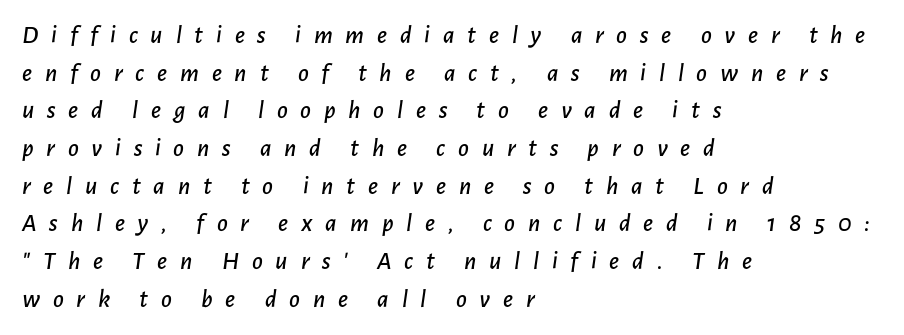
Q: Is the text italic (slanted)? A: Yes, it leans right by about 7 degrees.
Q: Is the text underlined? A: No.
Q: How is the paragraph aligned? A: Left-aligned.
Q: Is the spacing between letters normal or unusually wide? A: Unusually wide.
Q: Is the spacing between lines tight, normal or loose? A: Normal.
